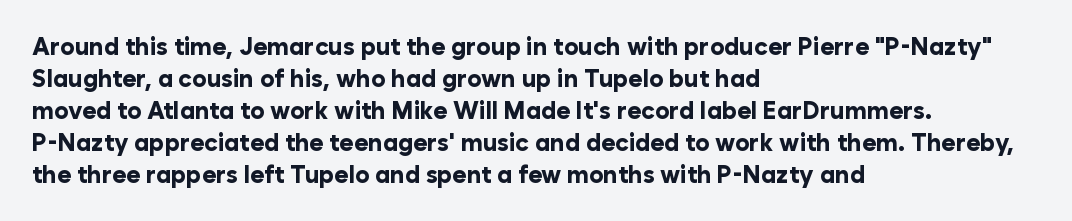
{"italic": "no", "bold": "yes", "underline": "no", "align": "left", "line_spacing": "normal", "line_spacing_ratio": 1.33, "letter_spacing": "normal", "letter_spacing_em": 0.0, "glyph_px": 24}
